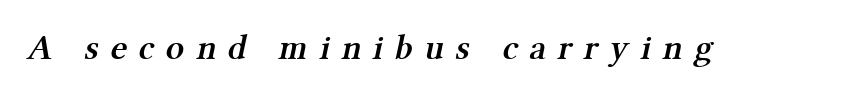
Q: Is the text bold? A: Semi-bold.
Q: Is the typeface a serif or a sans-serif typeface? A: Serif.
Q: Is the text underlined? A: No.
Q: Is the spacing between letters normal or unusually wide? A: Unusually wide.
Q: Width (condensed, normal, or wide)? A: Normal.
Q: Stroke contrast? A: Medium.
Q: x-height? A: Medium.
Q: Monospaced? A: No.
